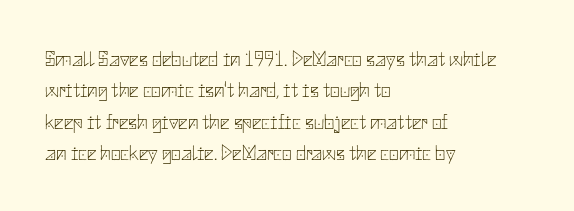
{"italic": "no", "bold": "no", "underline": "no", "align": "left", "line_spacing": "normal", "line_spacing_ratio": 1.5, "letter_spacing": "normal", "letter_spacing_em": 0.0, "glyph_px": 21}
